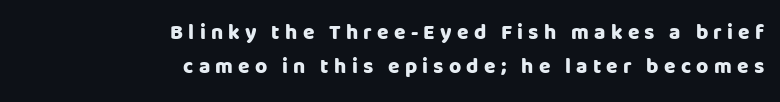
The image shows 21 px bold type, upright; set right-aligned, normal line spacing (1.63x), unusually wide letter spacing (+0.25 em), not underlined.
